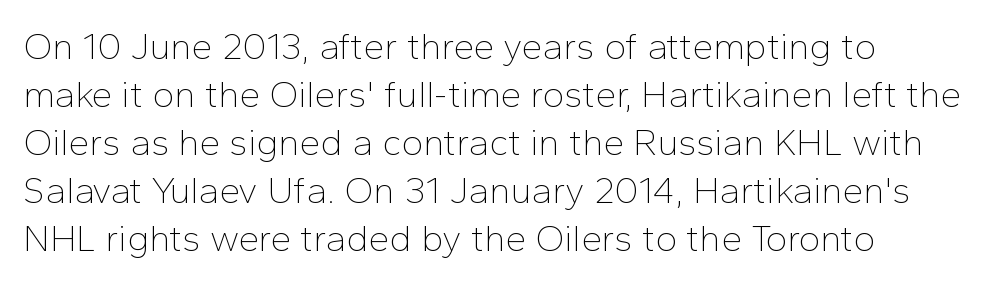
{"serif": "no", "italic": "no", "bold": "no", "weight": "thin", "width": "normal", "stroke_contrast": "low", "x_height": "medium", "monospaced": "no", "underline": "no", "line_spacing": "normal", "line_spacing_ratio": 1.3, "letter_spacing": "normal", "letter_spacing_em": 0.0, "glyph_px": 37}
